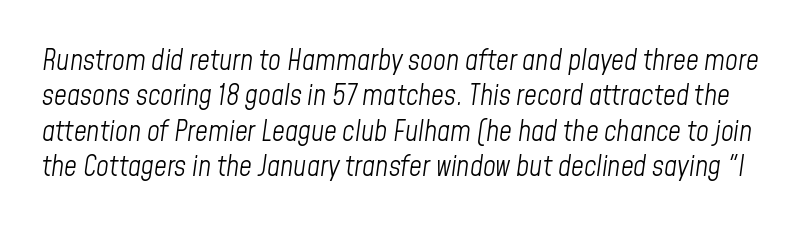
{"italic": "yes", "lean": "right", "slant_degrees": 8, "bold": "no", "weight": "light", "width": "condensed", "stroke_contrast": "low", "x_height": "medium", "monospaced": "no", "underline": "no", "line_spacing": "normal", "line_spacing_ratio": 1.26, "letter_spacing": "normal", "letter_spacing_em": 0.0, "glyph_px": 28}
